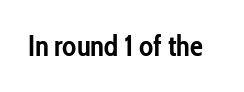
Examine the stroke ends and you'll find no serifs. Quick note: underline off. Stroke thickness is high; the sample reads as a true bold. This sample has the flowing, uneven cadence of proportional lettering. Short note: letters normally spaced. The specimen reads as upright at a glance.
